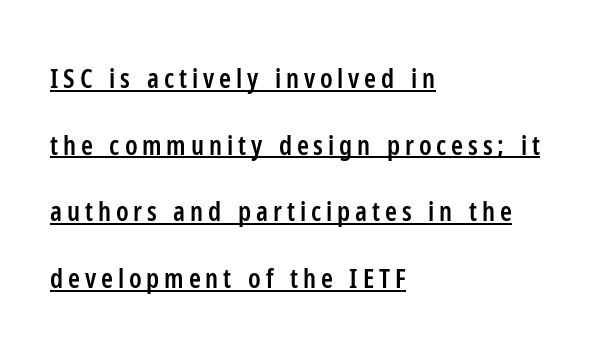
{"italic": "no", "bold": "semi", "underline": "yes", "align": "left", "line_spacing": "loose", "line_spacing_ratio": 2.47, "glyph_px": 27}
